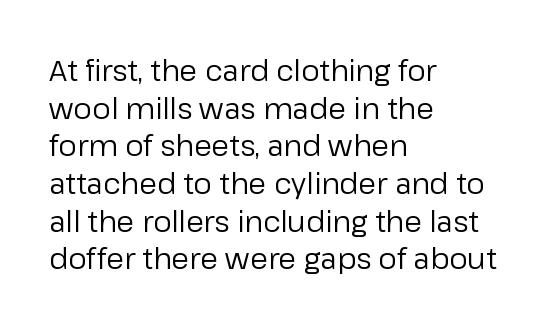
The image shows 29 px regular-weight sans-serif type, upright; set left-aligned, normal line spacing (1.3x), normal letter spacing, not underlined; low stroke contrast and a medium x-height.
